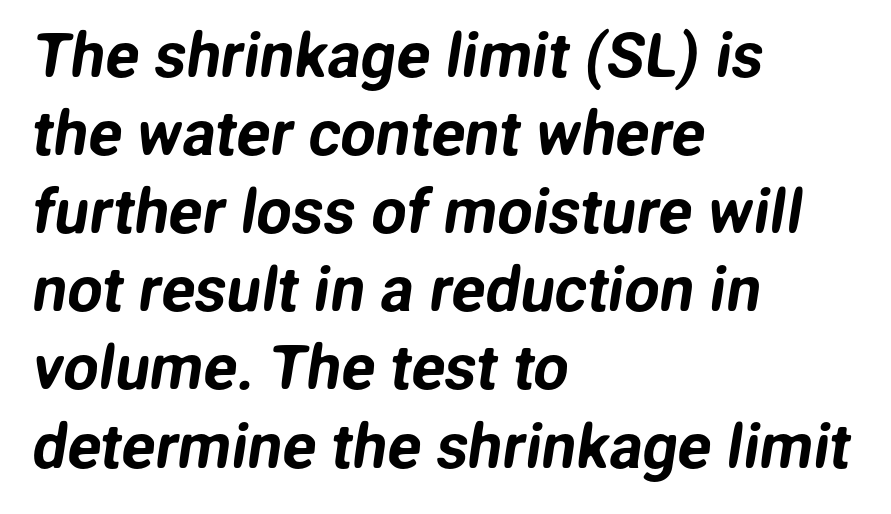
The rendering uses natural spacing where letterforms have individual widths. Does extra space separate the letters? No, they use regular spacing. Observe the absence of serifs on each vertical stroke in this sample. Reading down the column, the eye jumps a familiar distance to each next line.
